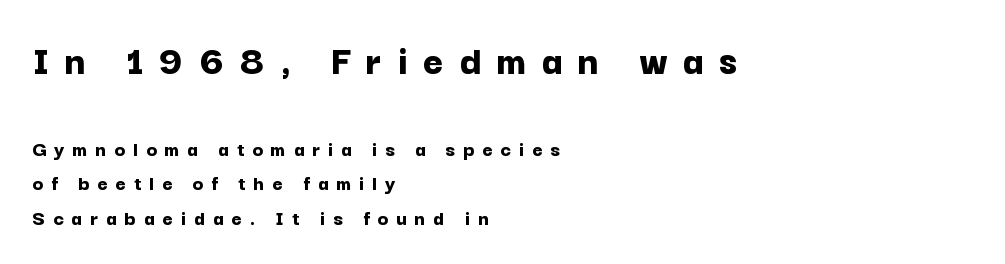
{"serif": "no", "italic": "no", "bold": "yes", "weight": "bold", "width": "normal", "stroke_contrast": "low", "x_height": "medium", "monospaced": "no", "underline": "no", "align": "left", "line_spacing": "normal", "line_spacing_ratio": 1.57, "letter_spacing": "wide", "letter_spacing_em": 0.36, "larger_block": "first", "size_ratio": 1.95, "glyph_px": 43}
